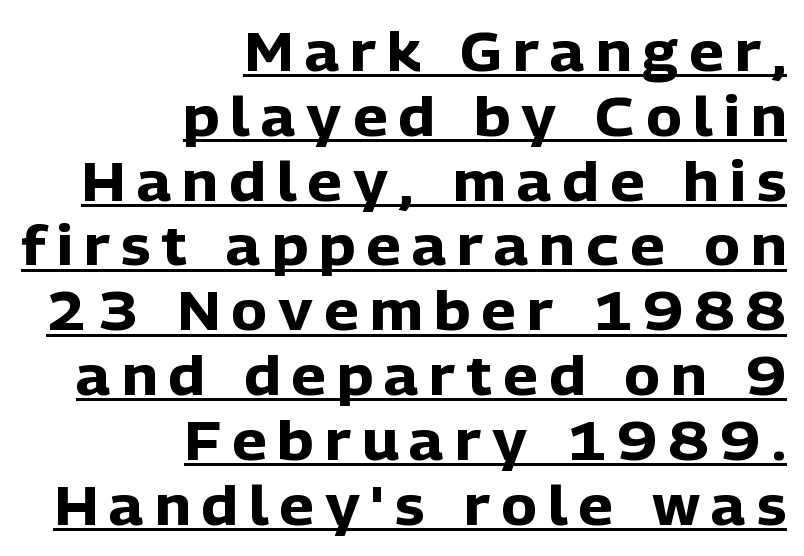
Q: Is the text bold? A: Yes.
Q: Is the text italic (slanted)? A: No, it is upright.
Q: Is the typeface a serif or a sans-serif typeface? A: Sans-serif.
Q: Is the text underlined? A: Yes.
Q: How is the paragraph aligned? A: Right-aligned.
Q: Is the spacing between letters normal or unusually wide? A: Unusually wide.
Q: Width (condensed, normal, or wide)? A: Normal.
Q: Stroke contrast? A: Low.
Q: x-height? A: Medium.
Q: Monospaced? A: No.
